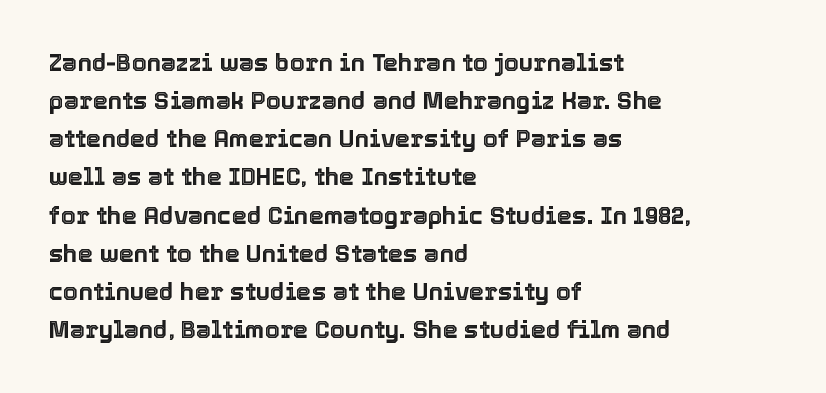
{"italic": "no", "underline": "no", "align": "left", "line_spacing": "normal", "line_spacing_ratio": 1.59, "letter_spacing": "normal", "letter_spacing_em": 0.0, "glyph_px": 24}
